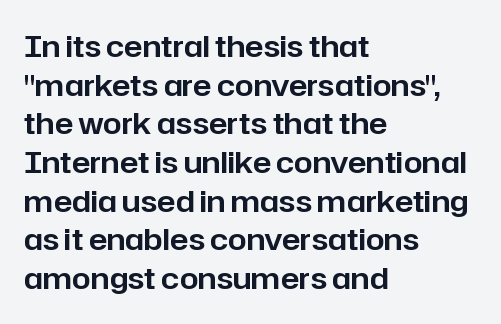
The image shows 30 px sans-serif type, upright; set left-aligned, normal line spacing (1.29x), normal letter spacing, not underlined; low stroke contrast and a medium x-height.
